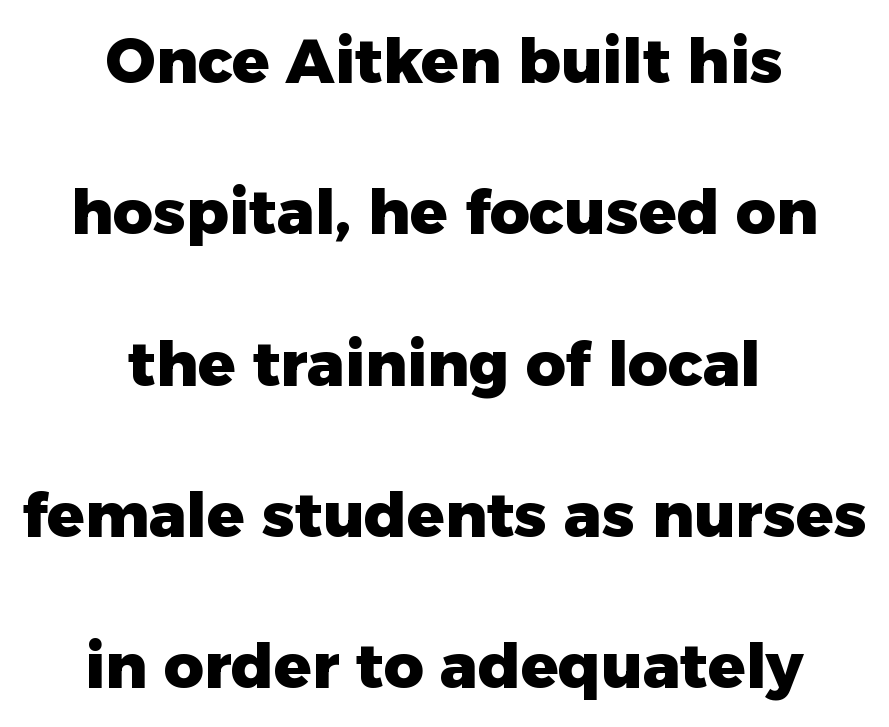
Q: Is the text bold? A: Yes.
Q: Is the text italic (slanted)? A: No, it is upright.
Q: Is the typeface a serif or a sans-serif typeface? A: Sans-serif.
Q: Is the text underlined? A: No.
Q: How is the paragraph aligned? A: Centered.
Q: Is the spacing between letters normal or unusually wide? A: Normal.
Q: Is the spacing between lines tight, normal or loose? A: Loose.
Q: Width (condensed, normal, or wide)? A: Normal.
Q: Stroke contrast? A: Low.
Q: x-height? A: Medium.
Q: Monospaced? A: No.
